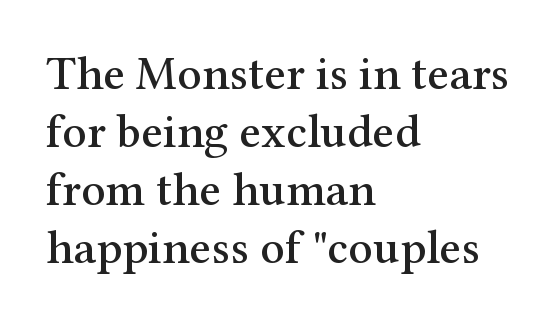
Q: Is the text italic (slanted)? A: No, it is upright.
Q: Is the typeface a serif or a sans-serif typeface? A: Serif.
Q: Is the text underlined? A: No.
Q: How is the paragraph aligned? A: Left-aligned.
Q: Is the spacing between letters normal or unusually wide? A: Normal.
Q: Width (condensed, normal, or wide)? A: Normal.
Q: Stroke contrast? A: Medium.
Q: x-height? A: Medium.
Q: Monospaced? A: No.
